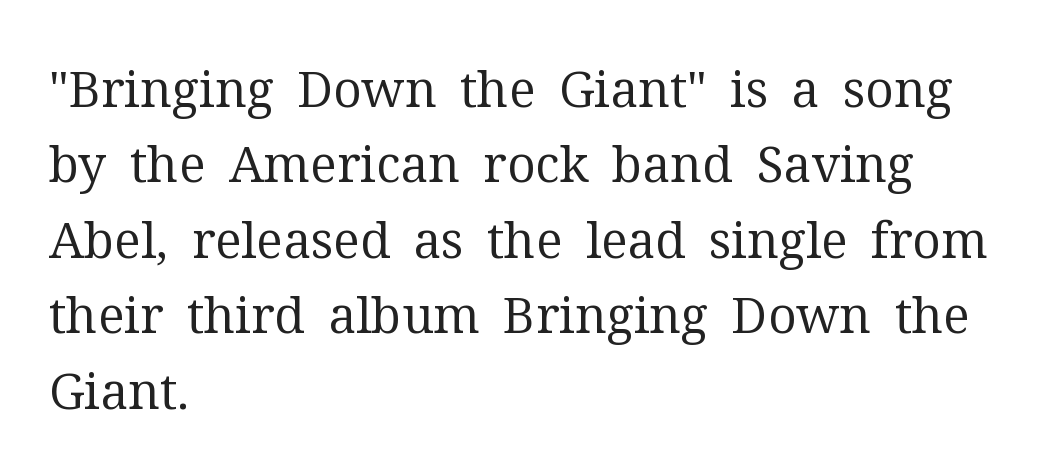
The image shows 50 px regular-weight serif type, upright; set left-aligned, normal line spacing (1.51x), normal letter spacing, not underlined; medium stroke contrast and a medium x-height.
